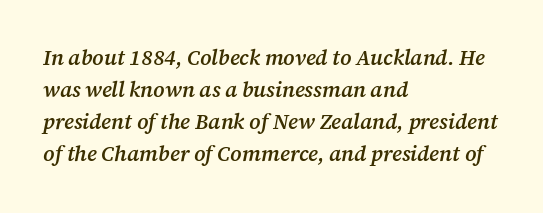
Q: Is the text bold? A: Semi-bold.
Q: Is the text italic (slanted)? A: Yes, it leans right by about 12 degrees.
Q: Is the text underlined? A: No.
Q: How is the paragraph aligned? A: Left-aligned.
Q: Is the spacing between letters normal or unusually wide? A: Normal.
Q: Is the spacing between lines tight, normal or loose? A: Normal.
